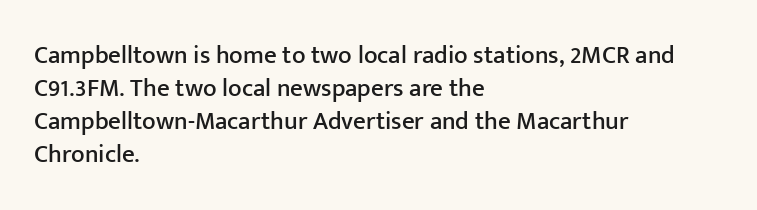
{"italic": "no", "underline": "no", "align": "left", "line_spacing": "normal", "line_spacing_ratio": 1.32, "letter_spacing": "normal", "letter_spacing_em": 0.0, "glyph_px": 25}
